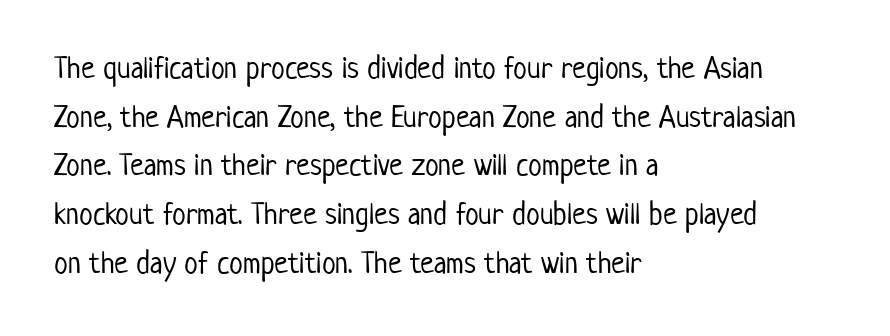
Q: Is the text bold? A: No.
Q: Is the text italic (slanted)? A: No, it is upright.
Q: Is the typeface a serif or a sans-serif typeface? A: Sans-serif.
Q: Is the text underlined? A: No.
Q: How is the paragraph aligned? A: Left-aligned.
Q: Is the spacing between letters normal or unusually wide? A: Normal.
Q: Is the spacing between lines tight, normal or loose? A: Normal.
Q: Width (condensed, normal, or wide)? A: Condensed.
Q: Stroke contrast? A: Low.
Q: x-height? A: Medium.
Q: Monospaced? A: No.
